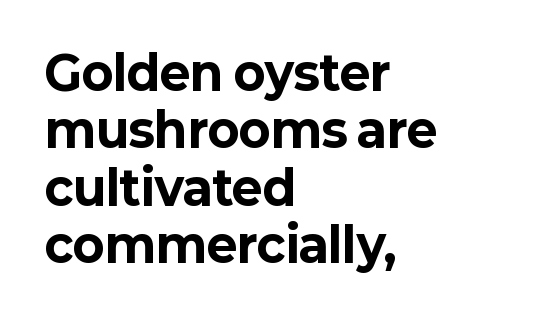
The image shows 47 px bold sans-serif type, upright; set left-aligned, line spacing 1.22x, normal letter spacing, not underlined; low stroke contrast and a medium x-height.
